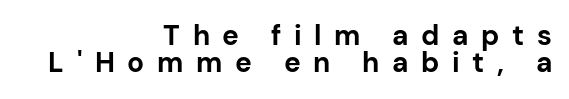
{"serif": "no", "italic": "no", "bold": "yes", "weight": "bold", "width": "normal", "stroke_contrast": "low", "x_height": "medium", "monospaced": "no", "underline": "no", "align": "right", "line_spacing": "tight", "line_spacing_ratio": 0.97, "letter_spacing": "wide", "letter_spacing_em": 0.45, "glyph_px": 28}
